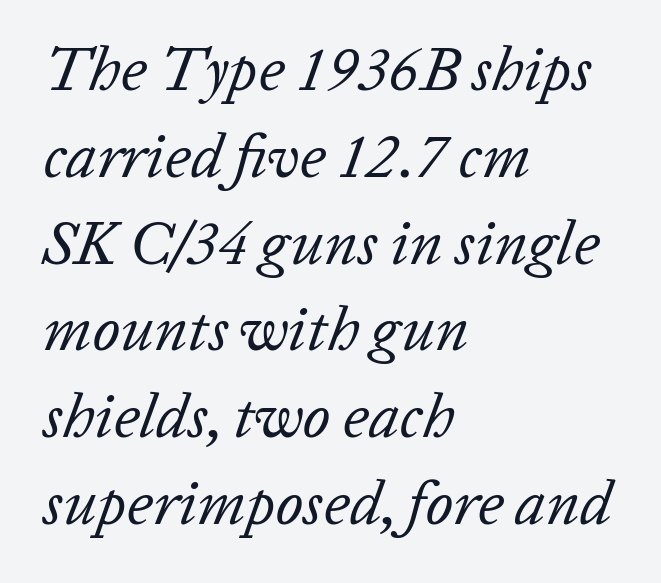
{"italic": "yes", "lean": "right", "slant_degrees": 20, "bold": "no", "weight": "regular", "width": "normal", "stroke_contrast": "low", "x_height": "medium", "monospaced": "no", "underline": "no", "align": "left", "line_spacing": "normal", "line_spacing_ratio": 1.4, "letter_spacing": "normal", "letter_spacing_em": 0.0, "glyph_px": 62}
